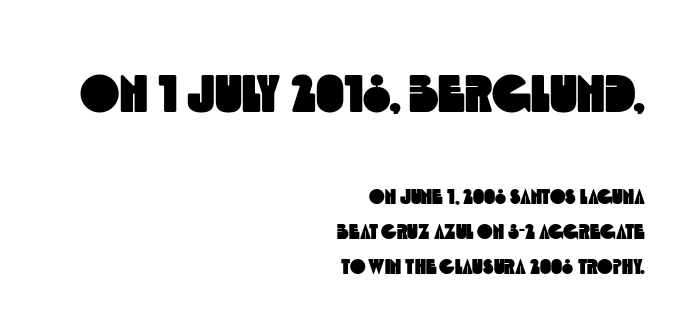
Standard letterfit; no display-style spreading of the glyphs. The space directly below the letters is spotless. Is this a fixed-width face? No — the glyphs have proportional, varying widths. Notice how the passage keeps a crisp vertical edge on the right only.
